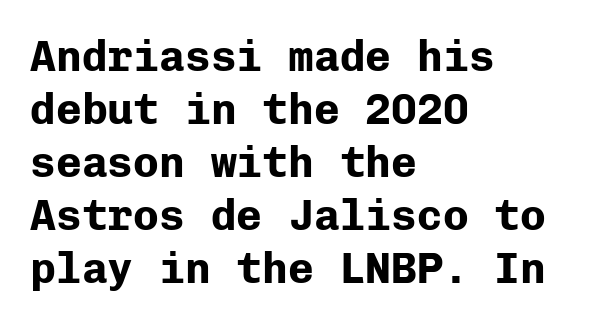
Every row of glyphs begins at an identical x-position on the left. On the weight axis this lands at bold, roughly 700. Descenders are the only things crossing below the line. Does the lettering tilt? It doesn't — this is upright. Do the characters align in a grid? Yes, the font is monospaced.
